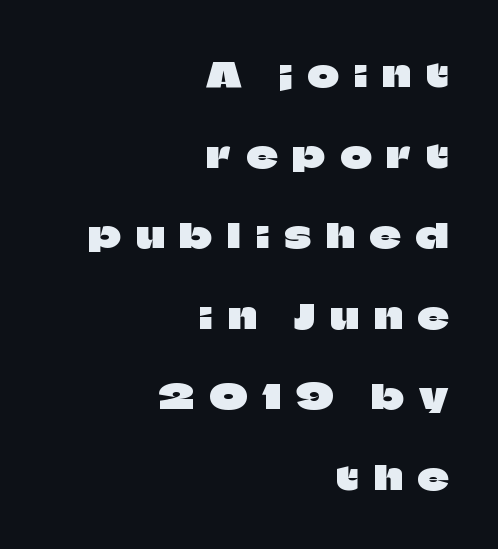
Italic? Not at all — the glyphs are vertical. Leading: increased. This sample uses a sans-serif face. Decoration check: the copy has no underline. A flush-right, rag-left setting is used for this passage. The letters are spread apart with noticeably loose tracking.
